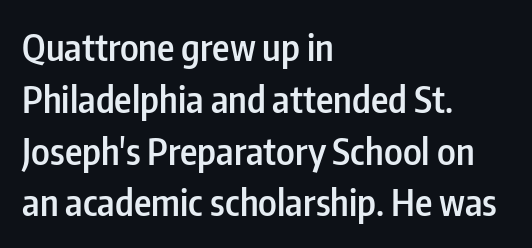
Vertical spacing — default. Serif or sans? Sans — the stroke terminals are bare. Default kerning and tracking; the words read as compact shapes. The passage is arranged the way most books set body copy — flush left. Character widths vary here, with narrow letters taking less room than wide ones.
